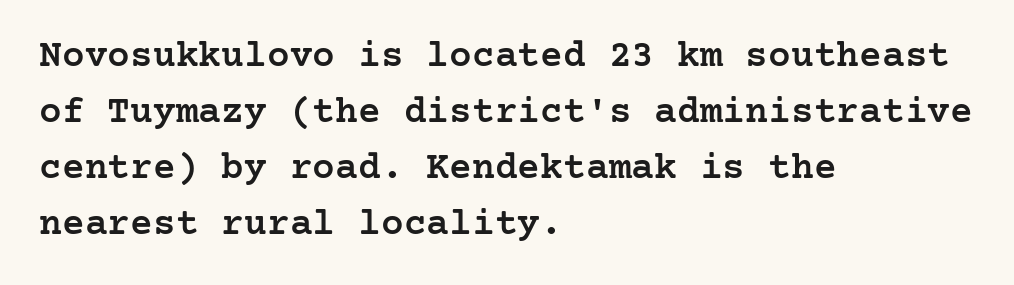
Q: Is the text bold? A: Semi-bold.
Q: Is the text italic (slanted)? A: No, it is upright.
Q: Is the typeface a serif or a sans-serif typeface? A: Serif.
Q: Is the text underlined? A: No.
Q: How is the paragraph aligned? A: Left-aligned.
Q: Is the spacing between letters normal or unusually wide? A: Normal.
Q: Is the spacing between lines tight, normal or loose? A: Normal.
Q: Width (condensed, normal, or wide)? A: Normal.
Q: Stroke contrast? A: Low.
Q: x-height? A: Medium.
